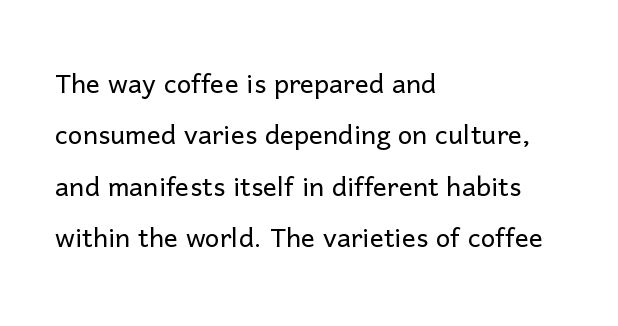
{"serif": "no", "italic": "no", "bold": "no", "weight": "light", "width": "normal", "stroke_contrast": "low", "x_height": "medium", "monospaced": "no", "underline": "no", "align": "left", "line_spacing": "normal", "line_spacing_ratio": 1.47, "letter_spacing": "normal", "letter_spacing_em": 0.0, "glyph_px": 35}
